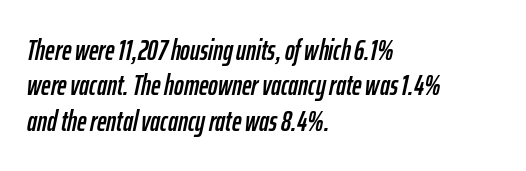
Q: Is the text italic (slanted)? A: Yes, it leans right by about 12 degrees.
Q: Is the text underlined? A: No.
Q: How is the paragraph aligned? A: Left-aligned.
Q: Is the spacing between letters normal or unusually wide? A: Normal.
Q: Width (condensed, normal, or wide)? A: Condensed.
Q: Stroke contrast? A: Low.
Q: x-height? A: Medium.
Q: Monospaced? A: No.
